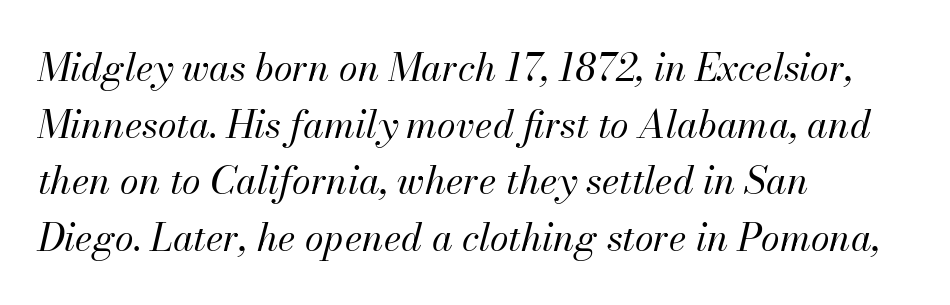
The image shows 38 px regular-weight type, italic (leaning right); set left-aligned, normal line spacing (1.49x), normal letter spacing, not underlined; medium stroke contrast and a small x-height.
